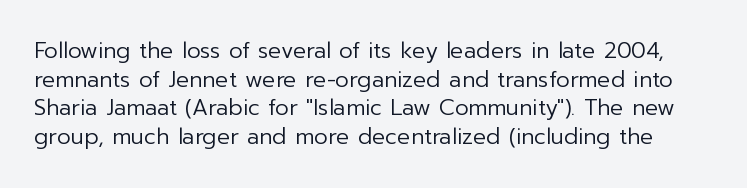
{"italic": "no", "bold": "no", "underline": "no", "line_spacing": "normal", "line_spacing_ratio": 1.3, "letter_spacing": "normal", "letter_spacing_em": 0.0, "glyph_px": 22}
